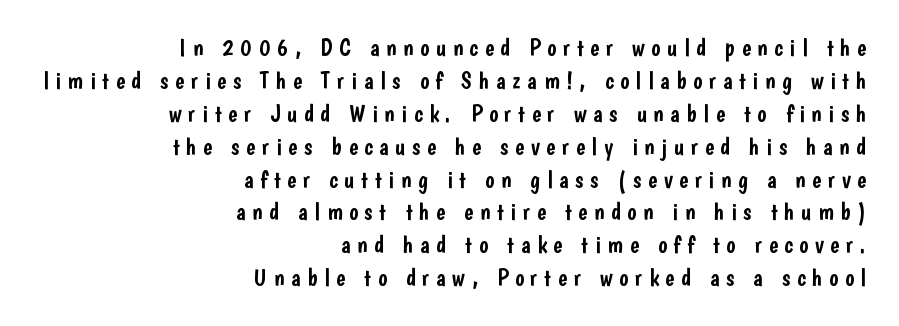
{"italic": "no", "underline": "no", "align": "right", "line_spacing": "normal", "line_spacing_ratio": 1.37, "letter_spacing": "wide", "letter_spacing_em": 0.28, "glyph_px": 24}
